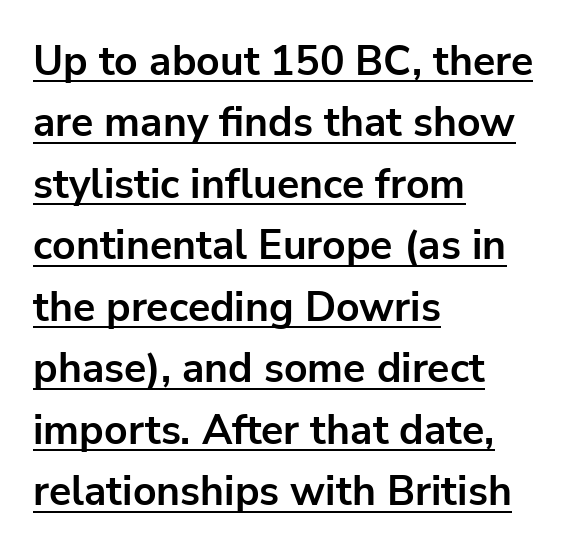
{"serif": "no", "italic": "no", "bold": "yes", "weight": "bold", "width": "normal", "stroke_contrast": "low", "x_height": "medium", "monospaced": "no", "underline": "yes", "align": "left", "line_spacing": "normal", "line_spacing_ratio": 1.5, "letter_spacing": "normal", "letter_spacing_em": 0.0, "glyph_px": 41}
